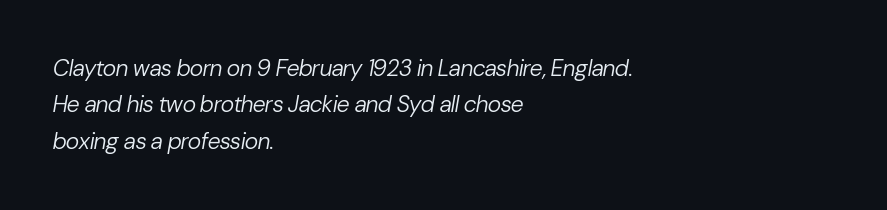
Q: Is the text bold? A: No.
Q: Is the text italic (slanted)? A: Yes, it leans right by about 10 degrees.
Q: Is the text underlined? A: No.
Q: How is the paragraph aligned? A: Left-aligned.
Q: Is the spacing between letters normal or unusually wide? A: Normal.
Q: Is the spacing between lines tight, normal or loose? A: Normal.
